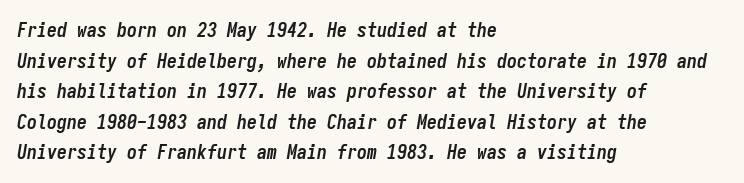
What's the leading like? Ordinary, nothing unusual. The area under the type is left untouched. Is the letter spacing exaggerated? No — it looks like the ordinary default. The text carries the slant typical of an italic or oblique font. Strokes here are thick enough to call this a true bold. Where is the straight margin? On the left.
